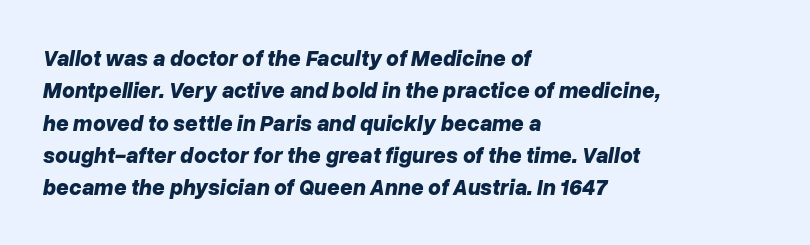
Successive baselines arrive at the customary interval. Between one letter and the next there's only the usual sliver of space. Unmarked baselines from the first word to the last. The lettering tilts uniformly, giving the passage an italic look. The compositor pushed each line to the left boundary. This is heavy type, rendered in bold.
